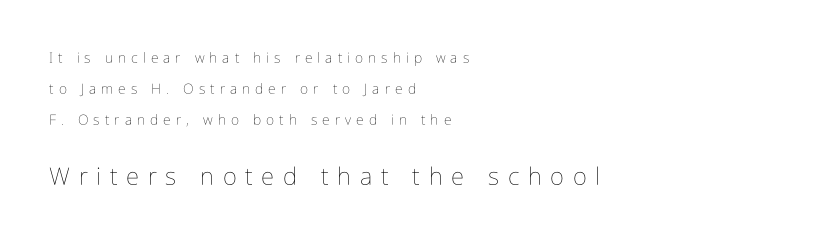
The image shows 24 px text type, upright; set left-aligned, loose line spacing (2.21x), unusually wide letter spacing (+0.36 em), not underlined; the second (bottom) block is 1.71x larger.
